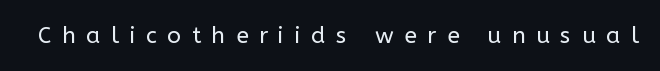
Q: Is the text bold? A: No.
Q: Is the text italic (slanted)? A: No, it is upright.
Q: Is the text underlined? A: No.
Q: Is the spacing between letters normal or unusually wide? A: Unusually wide.
